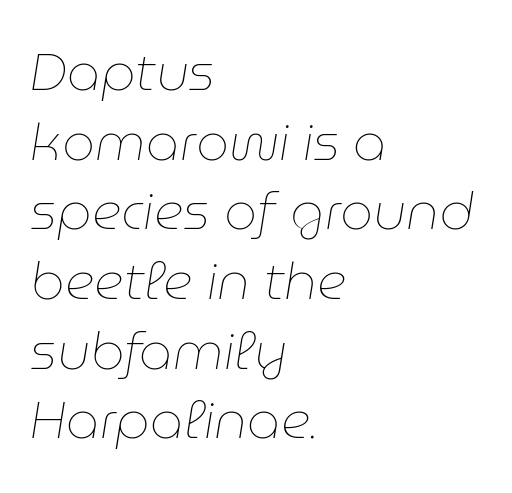
Q: Is the text bold? A: No.
Q: Is the text italic (slanted)? A: Yes, it leans right by about 9 degrees.
Q: Is the text underlined? A: No.
Q: How is the paragraph aligned? A: Left-aligned.
Q: Is the spacing between letters normal or unusually wide? A: Normal.
Q: Is the spacing between lines tight, normal or loose? A: Normal.
Q: Width (condensed, normal, or wide)? A: Normal.
Q: Stroke contrast? A: Low.
Q: x-height? A: Medium.
Q: Monospaced? A: No.
